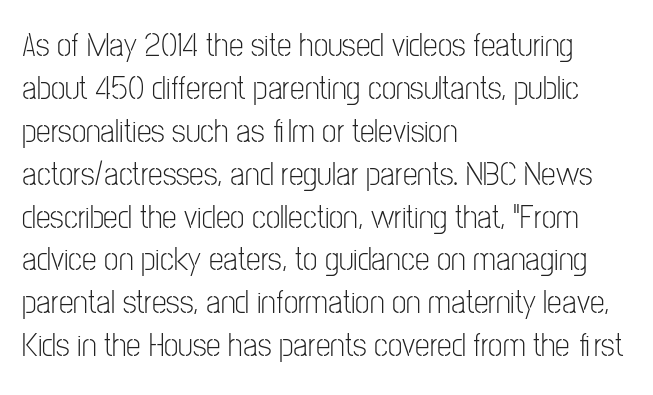
{"serif": "no", "italic": "no", "bold": "no", "weight": "light", "width": "condensed", "stroke_contrast": "low", "x_height": "medium", "monospaced": "no", "underline": "no", "align": "left", "line_spacing": "normal", "line_spacing_ratio": 1.3, "letter_spacing": "normal", "letter_spacing_em": 0.0, "glyph_px": 33}
